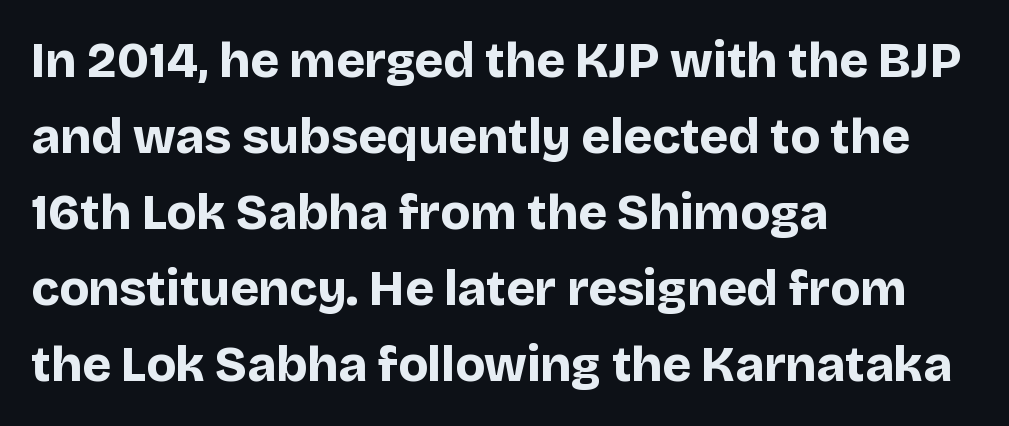
Q: Is the text bold? A: Yes.
Q: Is the text italic (slanted)? A: No, it is upright.
Q: Is the typeface a serif or a sans-serif typeface? A: Sans-serif.
Q: Is the text underlined? A: No.
Q: How is the paragraph aligned? A: Left-aligned.
Q: Is the spacing between letters normal or unusually wide? A: Normal.
Q: Is the spacing between lines tight, normal or loose? A: Normal.
Q: Width (condensed, normal, or wide)? A: Normal.
Q: Stroke contrast? A: Low.
Q: x-height? A: Large.
Q: Monospaced? A: No.
